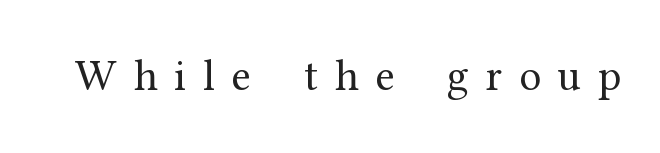
Compared with typical body copy, the letter spacing here is much looser. Nope, not italic — everything's standing straight. Descender tails drop into unmarked territory. Serifs: yes, visible at the terminals of the letterforms. This is not heavy type; no bold has been used.
